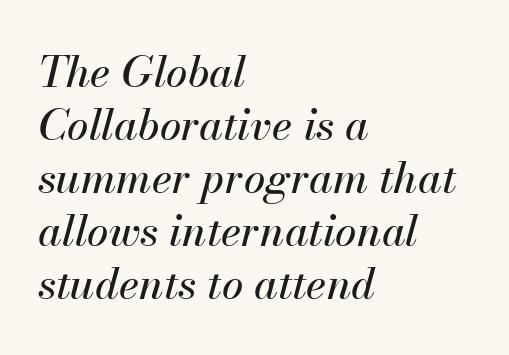
The image shows 43 px text type, italic (leaning right); set left-aligned, line spacing 1.23x, normal letter spacing, not underlined; medium stroke contrast and a small x-height.
